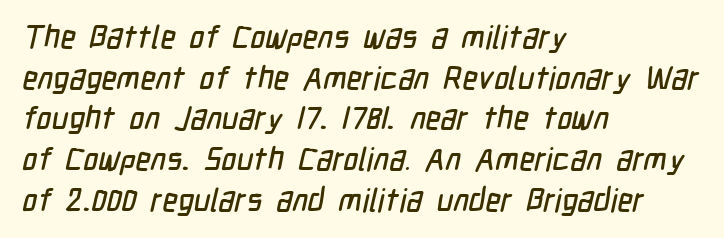
Q: Is the typeface a serif or a sans-serif typeface? A: Sans-serif.
Q: Is the text underlined? A: No.
Q: How is the paragraph aligned? A: Left-aligned.
Q: Is the spacing between letters normal or unusually wide? A: Normal.
Q: Is the spacing between lines tight, normal or loose? A: Normal.
Q: Width (condensed, normal, or wide)? A: Condensed.
Q: Stroke contrast? A: Low.
Q: x-height? A: Medium.
Q: Monospaced? A: No.
